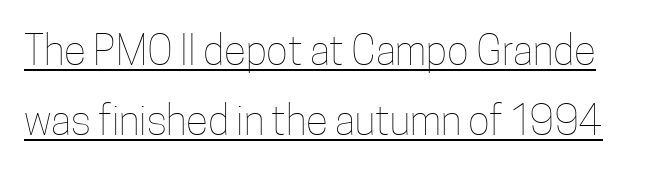
Each stroke keeps to a modest, everyday thickness or less. This sample uses an upright cut, with every glyph sitting square on the baseline. Spacing verdict: proportional, widths tailored to each character. Standard letterfit; no display-style spreading of the glyphs. A typographer would call this underscored text.
